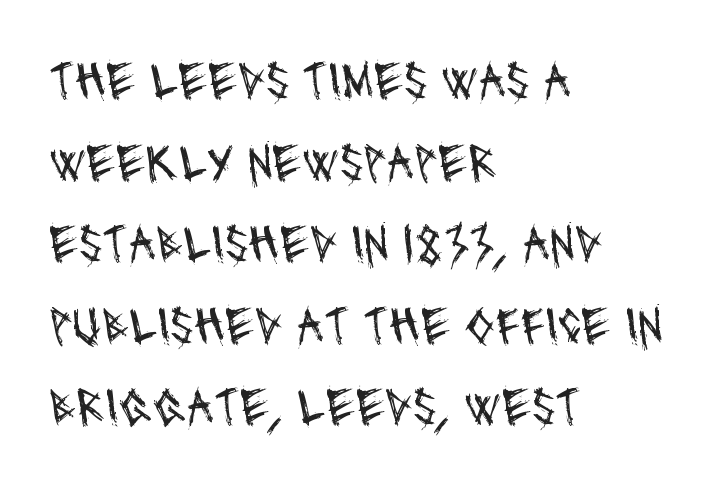
Q: Is the text bold? A: No.
Q: Is the typeface a serif or a sans-serif typeface? A: Sans-serif.
Q: Is the text underlined? A: No.
Q: How is the paragraph aligned? A: Left-aligned.
Q: Is the spacing between letters normal or unusually wide? A: Normal.
Q: Is the spacing between lines tight, normal or loose? A: Normal.
Q: Width (condensed, normal, or wide)? A: Condensed.
Q: Stroke contrast? A: Medium.
Q: x-height? A: Large.
Q: Monospaced? A: No.
